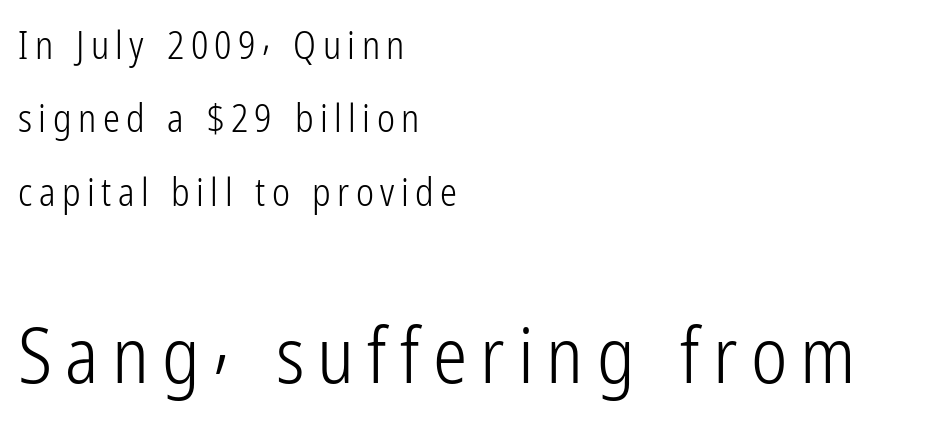
Q: Is the text bold? A: No.
Q: Is the text italic (slanted)? A: No, it is upright.
Q: Is the typeface a serif or a sans-serif typeface? A: Sans-serif.
Q: Is the text underlined? A: No.
Q: How is the paragraph aligned? A: Left-aligned.
Q: Is the spacing between lines tight, normal or loose? A: Loose.
Q: Which block of text is set in a larger size, the first (top) or the second (bottom)? A: The second (bottom) one.
Q: Width (condensed, normal, or wide)? A: Condensed.
Q: Stroke contrast? A: Low.
Q: x-height? A: Medium.
Q: Monospaced? A: No.
